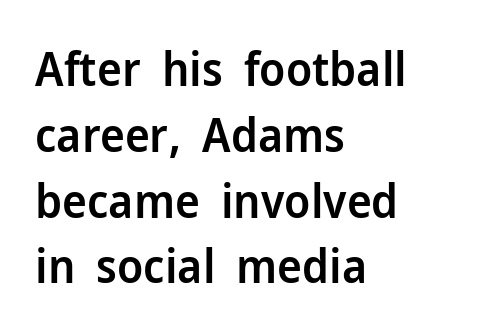
Q: Is the text bold? A: Semi-bold.
Q: Is the text italic (slanted)? A: No, it is upright.
Q: Is the typeface a serif or a sans-serif typeface? A: Sans-serif.
Q: Is the text underlined? A: No.
Q: How is the paragraph aligned? A: Left-aligned.
Q: Is the spacing between letters normal or unusually wide? A: Normal.
Q: Is the spacing between lines tight, normal or loose? A: Normal.
Q: Width (condensed, normal, or wide)? A: Normal.
Q: Stroke contrast? A: Low.
Q: x-height? A: Medium.
Q: Monospaced? A: No.
